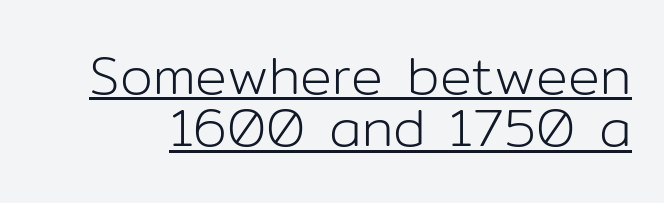
The letters stand straight up with perfectly vertical stems. In terms of letterspacing, this is plain default setting. The space between consecutive lines is stingy. Grotesque or geometric, the face here clearly has no serifs.
